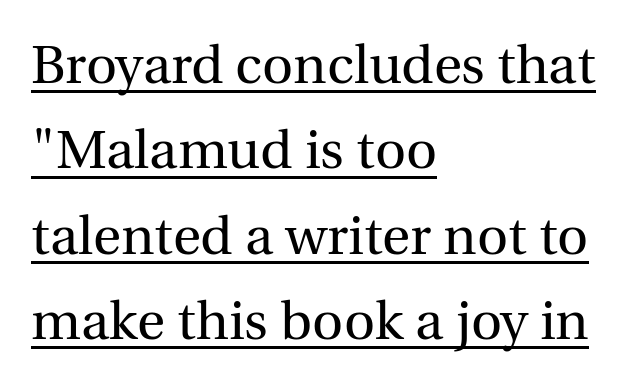
Vertical spacing — default. The face used here is proportionally spaced, like ordinary book or web type. The lines in this sample share a left origin and differ only in where they stop. The type is set solid horizontally, with unmodified tracking. In terms of letterform style, serifs are clearly present. Each stroke keeps to a modest, everyday thickness or less.
